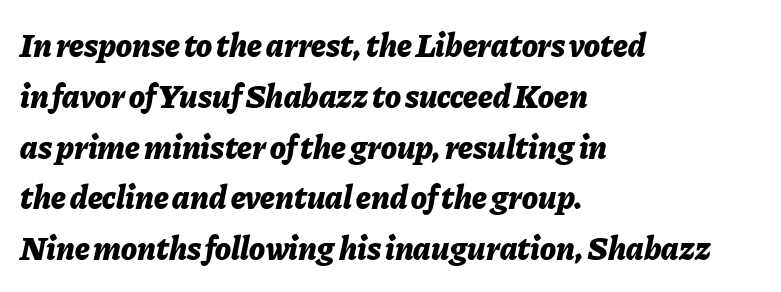
The image shows 33 px bold type, italic (leaning right); set left-aligned, normal line spacing (1.54x), normal letter spacing, not underlined; low stroke contrast and a medium x-height.
